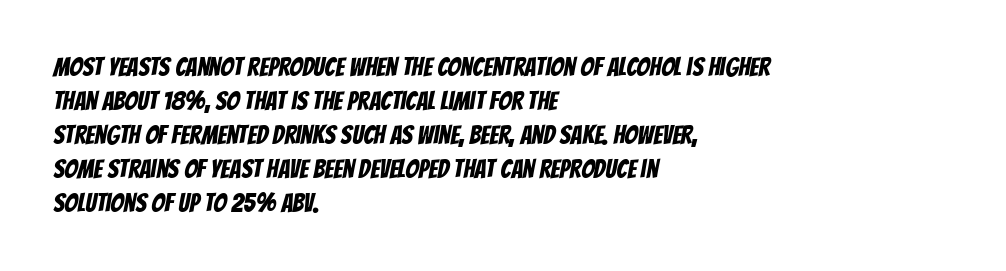
Q: Is the text underlined? A: No.
Q: How is the paragraph aligned? A: Left-aligned.
Q: Is the spacing between letters normal or unusually wide? A: Normal.
Q: Is the spacing between lines tight, normal or loose? A: Normal.
